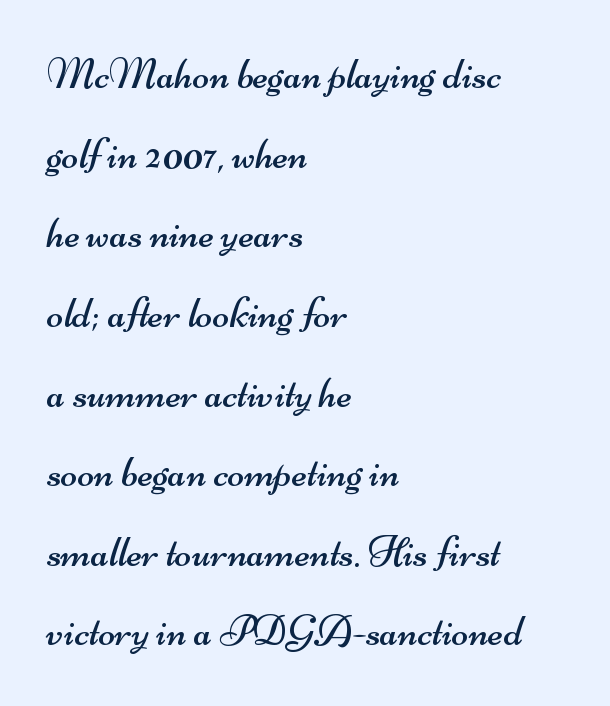
{"serif": "no", "bold": "no", "weight": "regular", "width": "wide", "stroke_contrast": "medium", "x_height": "small", "monospaced": "no", "underline": "no", "align": "left", "line_spacing_ratio": 1.81, "letter_spacing": "normal", "letter_spacing_em": 0.0, "glyph_px": 44}
